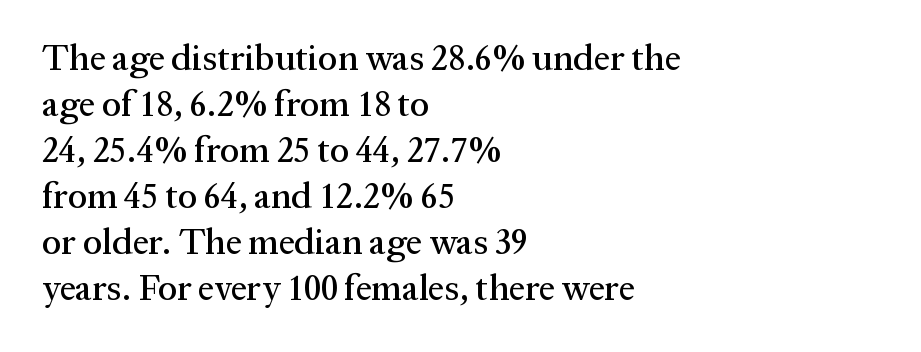
{"serif": "yes", "italic": "no", "width": "normal", "stroke_contrast": "medium", "x_height": "medium", "monospaced": "no", "underline": "no", "align": "left", "line_spacing": "normal", "line_spacing_ratio": 1.28, "letter_spacing": "normal", "letter_spacing_em": 0.0, "glyph_px": 36}
